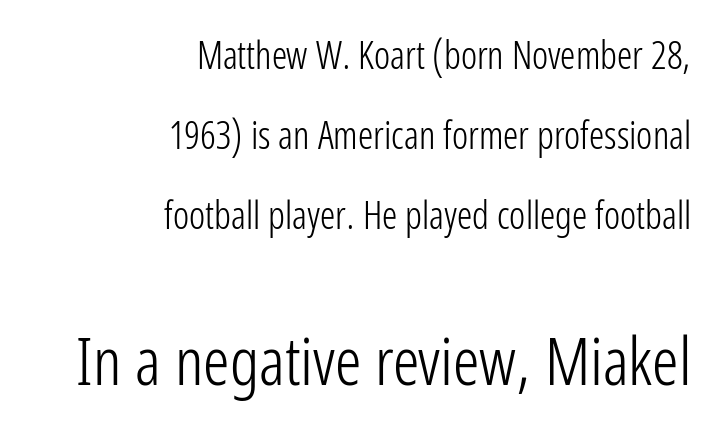
{"serif": "no", "italic": "no", "bold": "no", "weight": "light", "width": "condensed", "stroke_contrast": "low", "x_height": "medium", "monospaced": "no", "underline": "no", "align": "right", "line_spacing": "loose", "line_spacing_ratio": 2.1, "letter_spacing": "normal", "letter_spacing_em": 0.0, "larger_block": "second", "size_ratio": 1.74, "glyph_px": 66}
